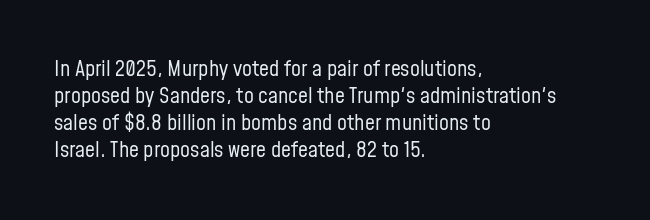
Honestly, the letter spacing is just normal — you wouldn't notice it. A student would call this left alignment; a typographer would say flush left, rag right. The font sits on the lighter half of the weight spectrum, regular included. Just letters on the line, the space beneath them empty.
